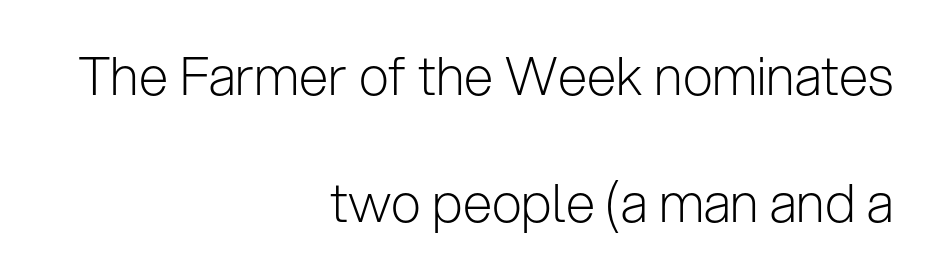
The image shows 53 px light sans-serif type, upright; set right-aligned, loose line spacing (2.4x), normal letter spacing, not underlined; low stroke contrast and a medium x-height.
